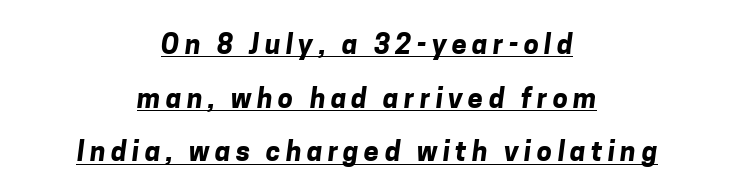
These lines have a slow, spaced-out rhythm from letter to letter. Each line of the rendering has a horizontal stroke beneath the glyphs. Caption: multi-line text, centered on the measure. Summary of vertical rhythm: relaxed, with wide interline spacing. Its strokes are broad and dark, the hallmark of bold type.
